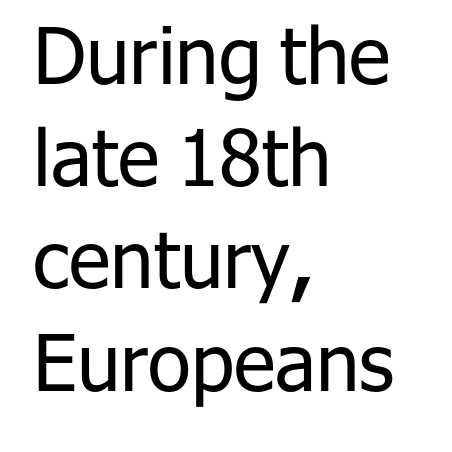
The image shows 78 px regular-weight sans-serif type, upright; set left-aligned, normal line spacing (1.31x), normal letter spacing, not underlined; low stroke contrast and a medium x-height.
